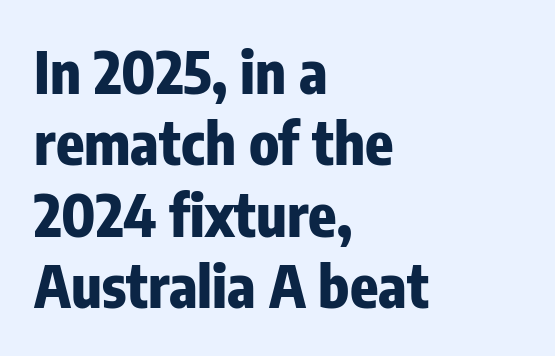
{"serif": "no", "italic": "no", "bold": "yes", "weight": "heavy", "width": "condensed", "stroke_contrast": "low", "x_height": "medium", "monospaced": "no", "underline": "no", "align": "left", "line_spacing_ratio": 1.23, "letter_spacing": "normal", "letter_spacing_em": 0.0, "glyph_px": 58}
